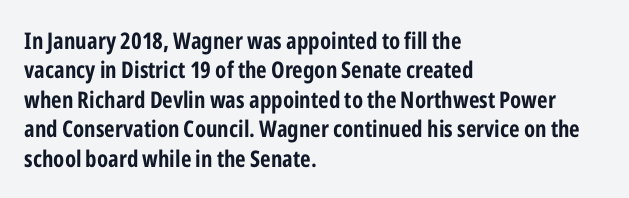
Q: Is the text bold? A: Yes.
Q: Is the text italic (slanted)? A: No, it is upright.
Q: Is the text underlined? A: No.
Q: How is the paragraph aligned? A: Left-aligned.
Q: Is the spacing between letters normal or unusually wide? A: Normal.
Q: Is the spacing between lines tight, normal or loose? A: Normal.
